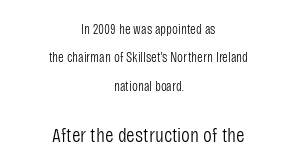
The image shows 21 px text type, upright; set centered, loose line spacing (2.02x), normal letter spacing, not underlined; the second (bottom) block is 1.5x larger.
